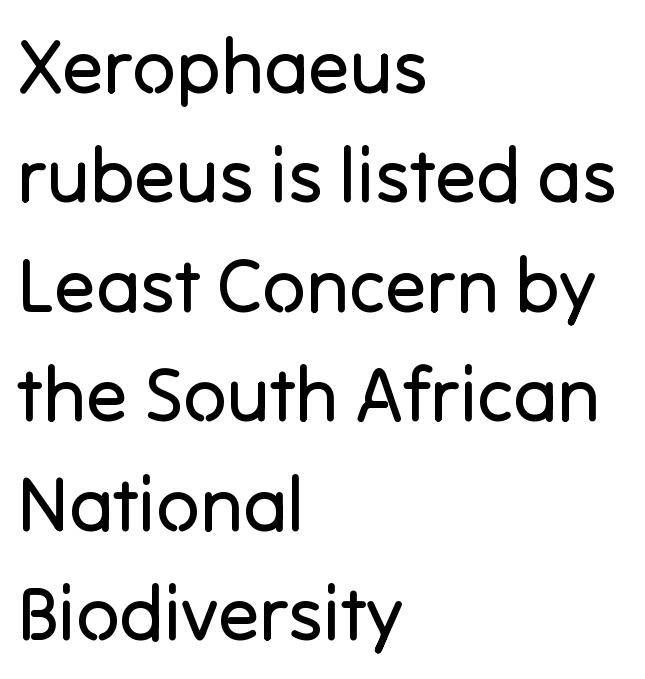
The image shows 76 px regular-weight sans-serif type, upright; set left-aligned, normal line spacing (1.44x), normal letter spacing, not underlined; low stroke contrast and a medium x-height.
